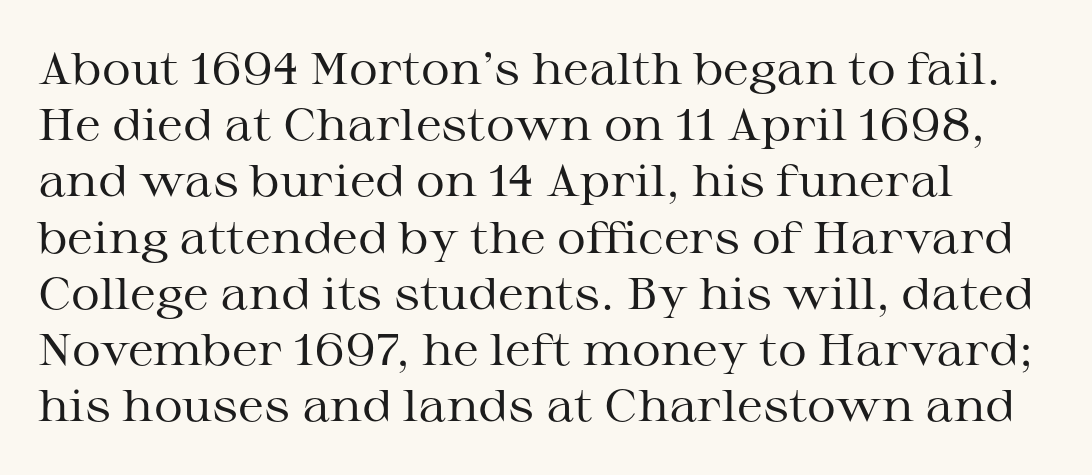
Notice how descenders clear the ascenders below comfortably — that's standard leading. Posture: straight, roman, zero tilt. Check under the words: just untouched page. Observe the serifs anchoring each vertical stroke in this sample. The letters advance in unequal steps, a hallmark of proportional type.
